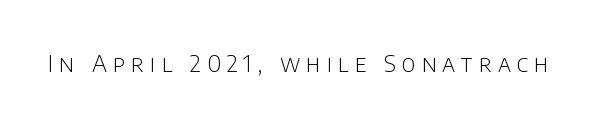
Q: Is the text bold? A: No.
Q: Is the text italic (slanted)? A: No, it is upright.
Q: Is the text underlined? A: No.
Q: Is the spacing between letters normal or unusually wide? A: Unusually wide.
